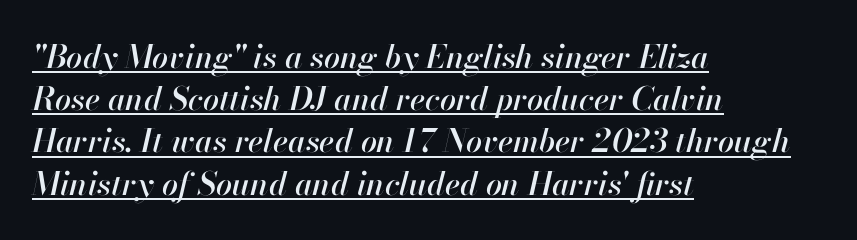
The image shows 32 px text type, italic (leaning right); set left-aligned, normal line spacing (1.32x), normal letter spacing, underlined; high stroke contrast and a small x-height.
